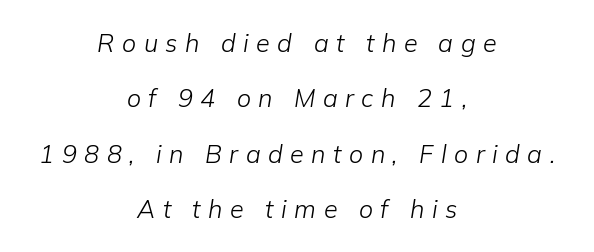
{"italic": "yes", "lean": "right", "slant_degrees": 9, "bold": "no", "underline": "no", "align": "center", "line_spacing": "loose", "line_spacing_ratio": 2.22, "letter_spacing": "wide", "letter_spacing_em": 0.3, "glyph_px": 25}
